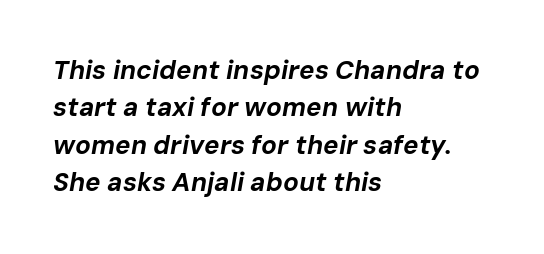
The image shows 26 px bold type, italic (leaning right); set left-aligned, normal line spacing (1.44x), normal letter spacing, not underlined.
